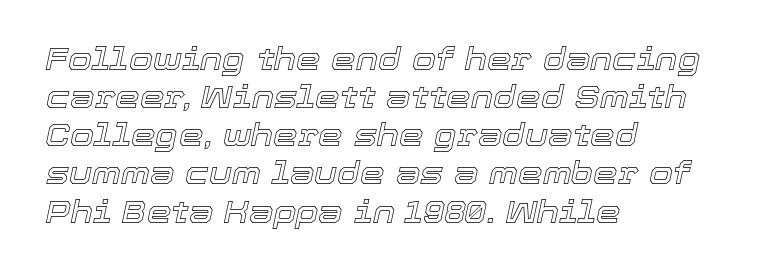
Q: Is the text italic (slanted)? A: Yes, it leans right by about 12 degrees.
Q: Is the text underlined? A: No.
Q: How is the paragraph aligned? A: Left-aligned.
Q: Is the spacing between letters normal or unusually wide? A: Normal.
Q: Width (condensed, normal, or wide)? A: Normal.
Q: x-height? A: Medium.
Q: Monospaced? A: No.
